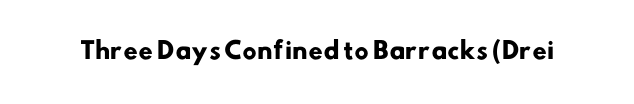
{"bold": "yes", "underline": "no", "letter_spacing": "normal", "letter_spacing_em": 0.0, "glyph_px": 23}
